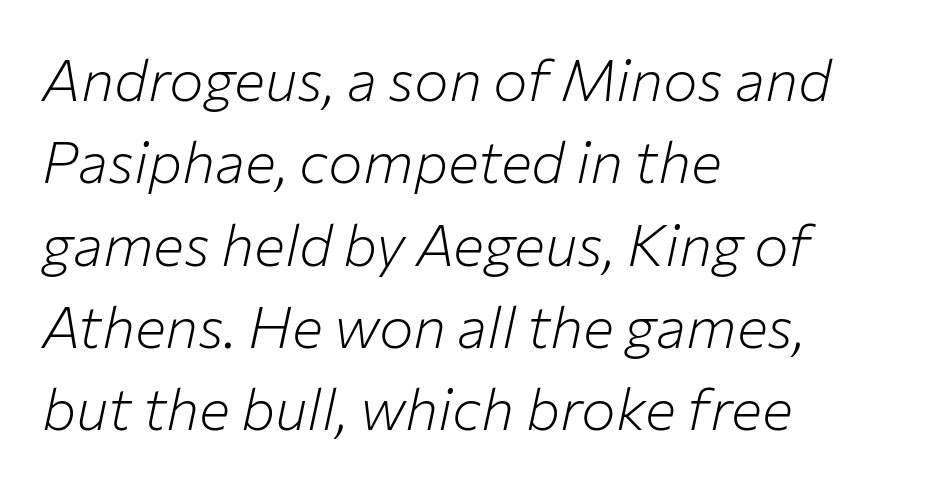
{"italic": "yes", "lean": "right", "slant_degrees": 12, "bold": "no", "weight": "light", "width": "normal", "stroke_contrast": "low", "x_height": "medium", "monospaced": "no", "underline": "no", "align": "left", "line_spacing": "normal", "line_spacing_ratio": 1.42, "letter_spacing": "normal", "letter_spacing_em": 0.0, "glyph_px": 58}
